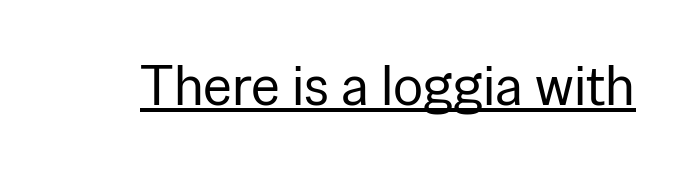
The image shows 56 px regular-weight sans-serif type, upright; set normal letter spacing, underlined; low stroke contrast and a medium x-height.
